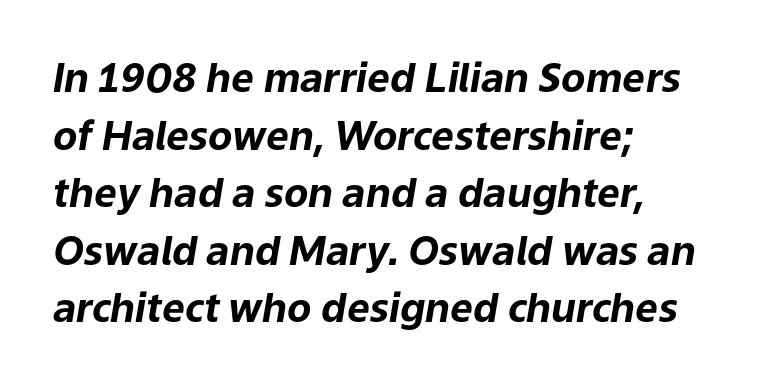
As a designer I'd log this as weight 700, bold. It's the slanting kind of type. The letterforms sit shoulder to shoulder at normal distance. Normally led — the rows are evenly, conventionally spaced. Which margin do the lines hug? The left one — the right edge is uneven.
